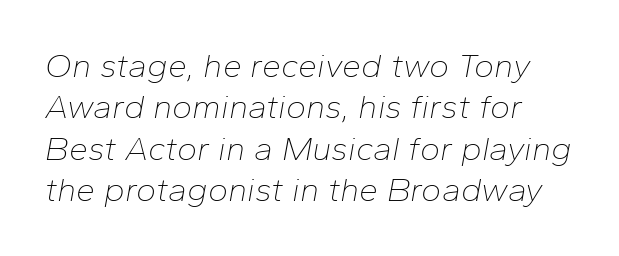
The string is rendered with underlining switched off. The lettering tilts uniformly, giving the passage an italic look. Here the designer chose a conventional face with non-uniform glyph widths. Tracking here is standard; glyphs follow each other at the usual distance.
